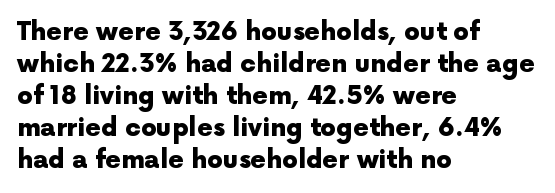
{"italic": "no", "bold": "yes", "underline": "no", "align": "left", "line_spacing": "normal", "line_spacing_ratio": 1.28, "letter_spacing": "normal", "letter_spacing_em": 0.0, "glyph_px": 25}
